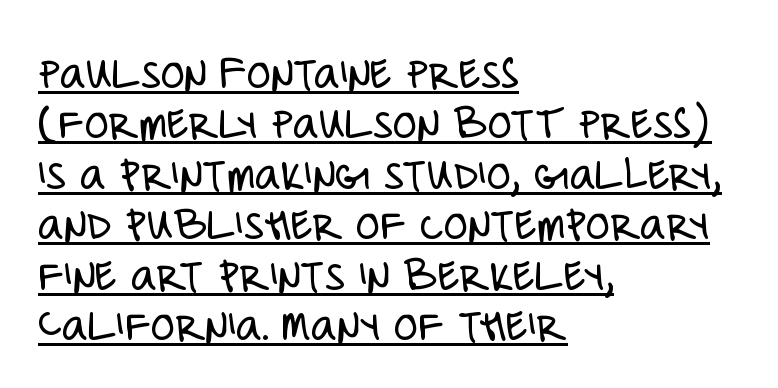
Q: Is the text bold? A: No.
Q: Is the text italic (slanted)? A: No, it is upright.
Q: Is the typeface a serif or a sans-serif typeface? A: Sans-serif.
Q: Is the text underlined? A: Yes.
Q: How is the paragraph aligned? A: Left-aligned.
Q: Is the spacing between letters normal or unusually wide? A: Normal.
Q: Is the spacing between lines tight, normal or loose? A: Tight.
Q: Width (condensed, normal, or wide)? A: Condensed.
Q: Stroke contrast? A: Low.
Q: x-height? A: Large.
Q: Monospaced? A: No.
